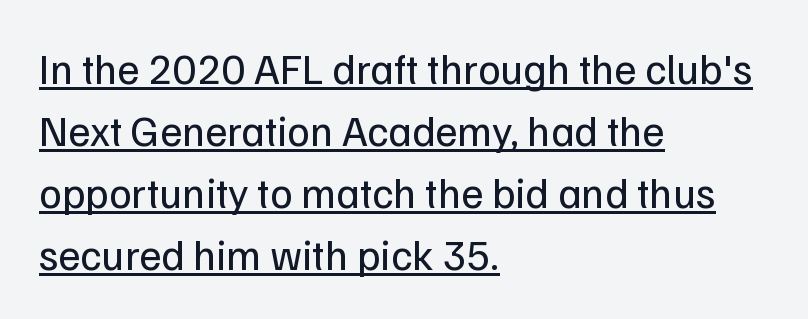
Q: Is the text bold? A: No.
Q: Is the text italic (slanted)? A: No, it is upright.
Q: Is the typeface a serif or a sans-serif typeface? A: Sans-serif.
Q: Is the text underlined? A: Yes.
Q: How is the paragraph aligned? A: Left-aligned.
Q: Is the spacing between letters normal or unusually wide? A: Normal.
Q: Is the spacing between lines tight, normal or loose? A: Normal.
Q: Width (condensed, normal, or wide)? A: Normal.
Q: Stroke contrast? A: Low.
Q: x-height? A: Medium.
Q: Monospaced? A: No.
